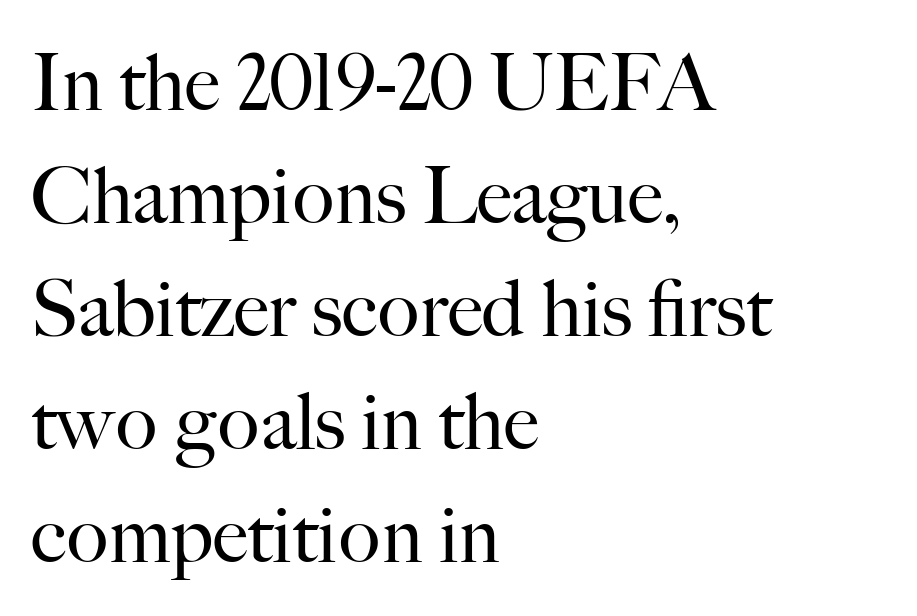
{"serif": "yes", "italic": "no", "bold": "no", "weight": "regular", "width": "normal", "stroke_contrast": "high", "x_height": "small", "monospaced": "no", "underline": "no", "align": "left", "line_spacing": "normal", "line_spacing_ratio": 1.45, "letter_spacing": "normal", "letter_spacing_em": 0.0, "glyph_px": 78}
